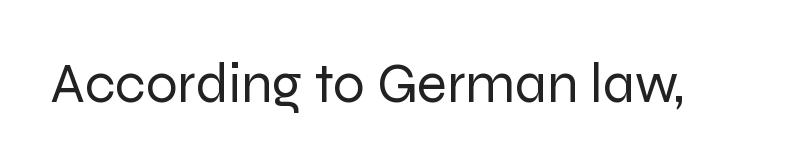
Check where the strokes stop: nothing finishes them off — pure sans. The rendering keeps characters at their native spacing. Lines of text with bare space underneath. No extra ink here — the face is not bold. You could not count columns in this text — the font is proportionally spaced. The axis of the letterforms is exactly vertical.
